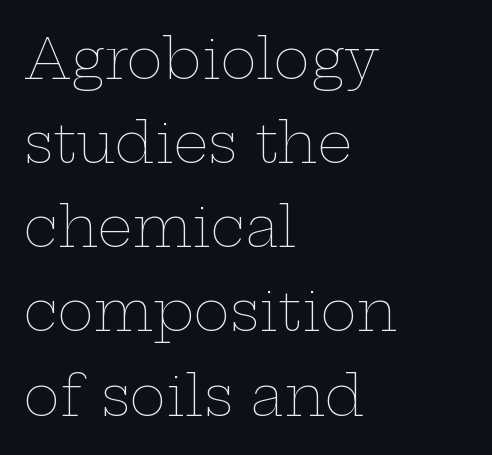
Q: Is the text bold? A: No.
Q: Is the text italic (slanted)? A: No, it is upright.
Q: Is the text underlined? A: No.
Q: How is the paragraph aligned? A: Left-aligned.
Q: Is the spacing between letters normal or unusually wide? A: Normal.
Q: Is the spacing between lines tight, normal or loose? A: Normal.
Q: Width (condensed, normal, or wide)? A: Wide.
Q: Stroke contrast? A: Low.
Q: x-height? A: Medium.
Q: Monospaced? A: No.
